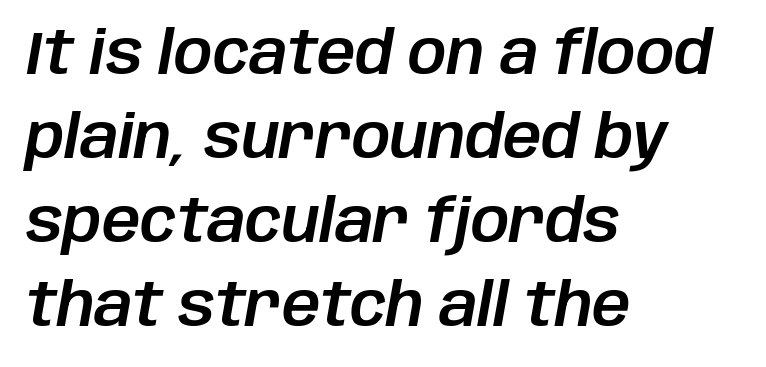
The image shows 60 px text type, italic (leaning right); set left-aligned, normal line spacing (1.4x), normal letter spacing, not underlined; low stroke contrast and a large x-height.
